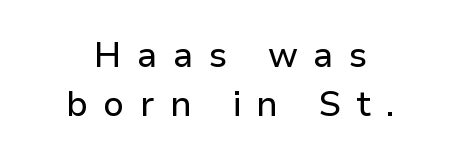
Caption: multi-line text, centered on the measure. The foot of each line stays bare and open. No feet cap the strokes, marking this as sans-serif type. Designer's note — italics off, roman on. In terms of letterspacing, this is a distinctly airy, spread setting.
